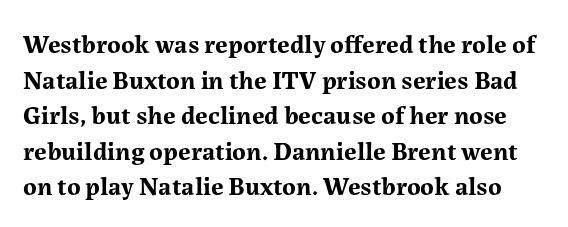
The image shows 26 px bold type, upright; set normal line spacing (1.37x), normal letter spacing, not underlined.
